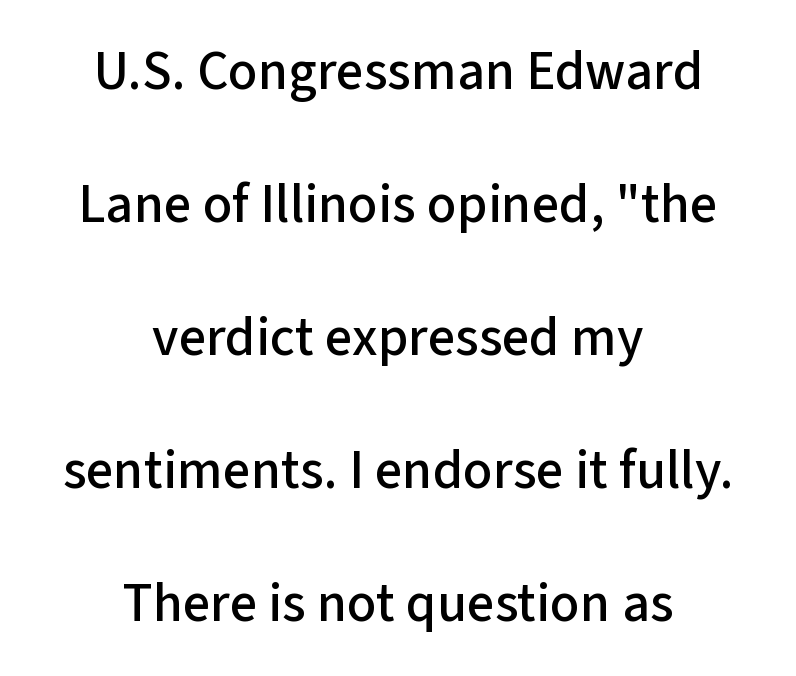
The image shows 55 px sans-serif type, upright; set centered, loose line spacing (2.42x), normal letter spacing, not underlined; low stroke contrast and a medium x-height.
